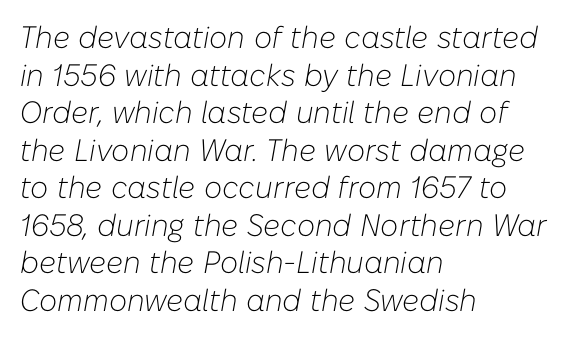
The image shows 31 px light type, italic (leaning right); set left-aligned, line spacing 1.21x, normal letter spacing, not underlined; low stroke contrast and a medium x-height.
